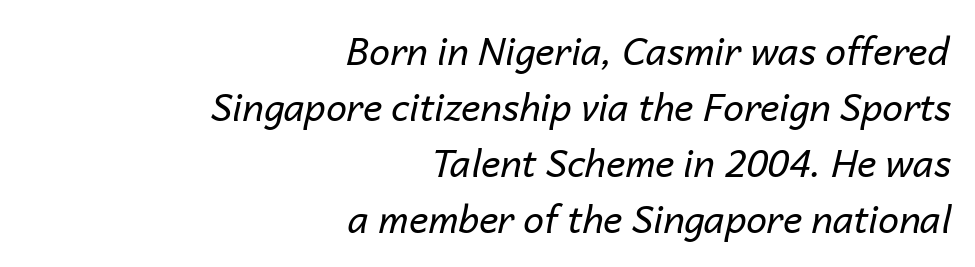
{"italic": "yes", "lean": "right", "slant_degrees": 14, "bold": "no", "weight": "regular", "width": "normal", "stroke_contrast": "low", "x_height": "medium", "monospaced": "no", "underline": "no", "align": "right", "line_spacing": "normal", "line_spacing_ratio": 1.51, "letter_spacing": "normal", "letter_spacing_em": 0.0, "glyph_px": 37}
